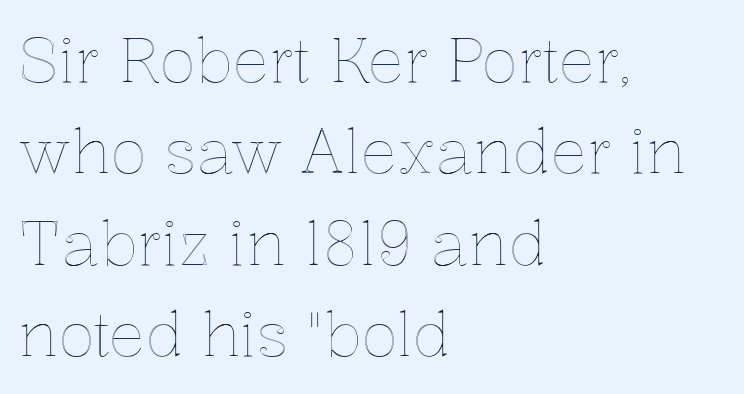
The passage shown is typed in a proportional face where columns would drift. Unmarked baselines from the first word to the last. Which margin do the lines hug? The left one — the right edge is uneven. Does the lettering tilt? It doesn't — this is upright.
